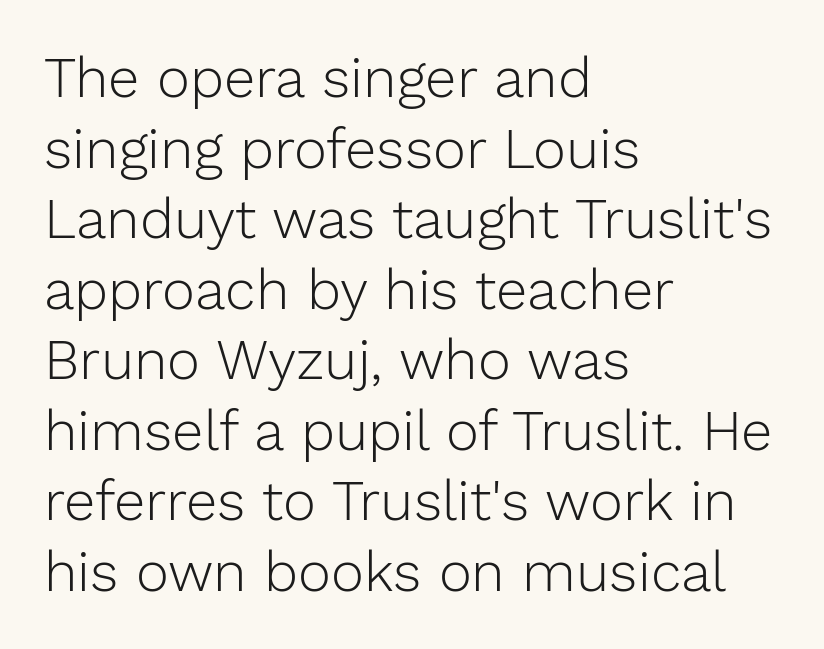
The image shows 56 px light sans-serif type, upright; set left-aligned, normal line spacing (1.26x), normal letter spacing, not underlined; low stroke contrast and a medium x-height.
